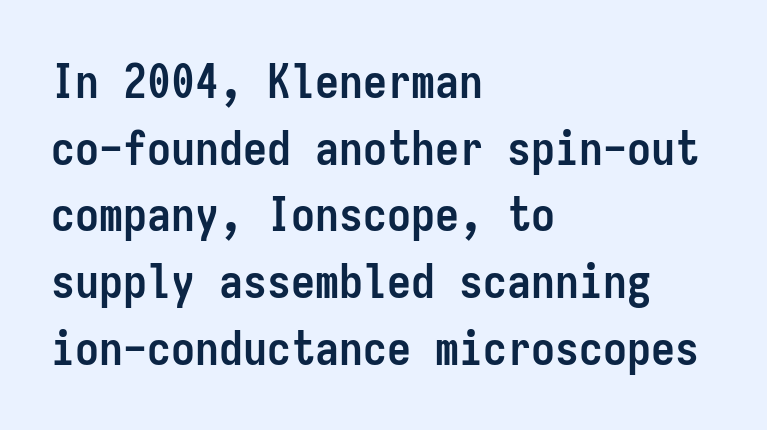
Q: Is the text bold? A: Yes.
Q: Is the text italic (slanted)? A: No, it is upright.
Q: Is the typeface a serif or a sans-serif typeface? A: Sans-serif.
Q: Is the text underlined? A: No.
Q: How is the paragraph aligned? A: Left-aligned.
Q: Is the spacing between letters normal or unusually wide? A: Normal.
Q: Is the spacing between lines tight, normal or loose? A: Normal.
Q: Width (condensed, normal, or wide)? A: Condensed.
Q: Stroke contrast? A: Low.
Q: x-height? A: Medium.
Q: Monospaced? A: Yes.
